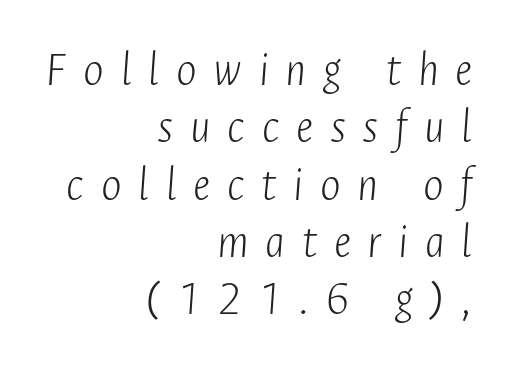
The image shows 49 px light, condensed type, italic (leaning right); set right-aligned, line spacing 1.17x, unusually wide letter spacing (+0.34 em), not underlined; low stroke contrast and a medium x-height.
